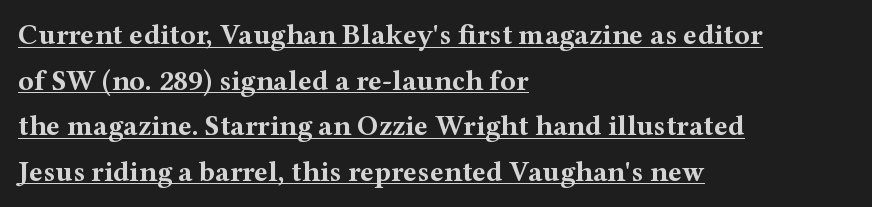
Q: Is the text bold? A: Yes.
Q: Is the text italic (slanted)? A: No, it is upright.
Q: Is the typeface a serif or a sans-serif typeface? A: Serif.
Q: Is the text underlined? A: Yes.
Q: How is the paragraph aligned? A: Left-aligned.
Q: Is the spacing between letters normal or unusually wide? A: Normal.
Q: Is the spacing between lines tight, normal or loose? A: Normal.
Q: Width (condensed, normal, or wide)? A: Wide.
Q: Stroke contrast? A: Medium.
Q: x-height? A: Medium.
Q: Monospaced? A: No.
